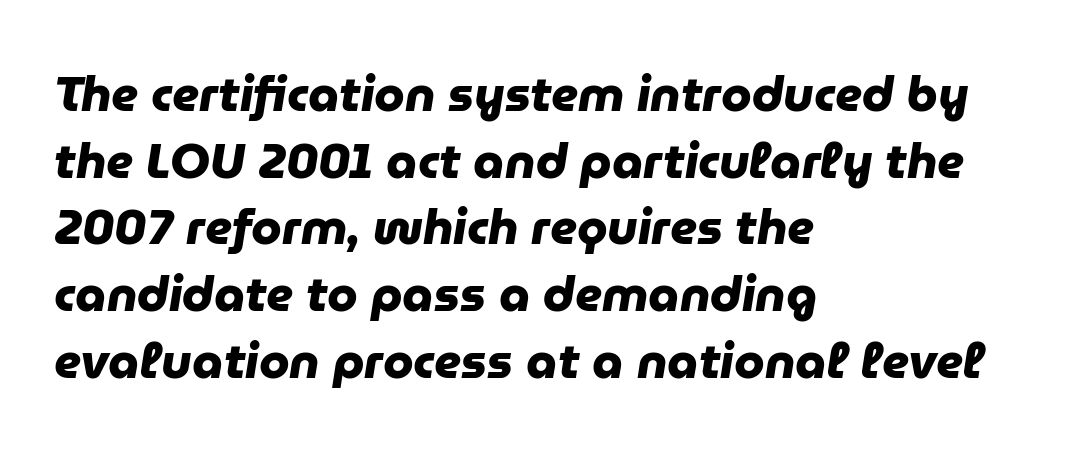
The image shows 49 px heavy sans-serif type; set left-aligned, normal line spacing (1.36x), normal letter spacing, not underlined; low stroke contrast and a medium x-height.
